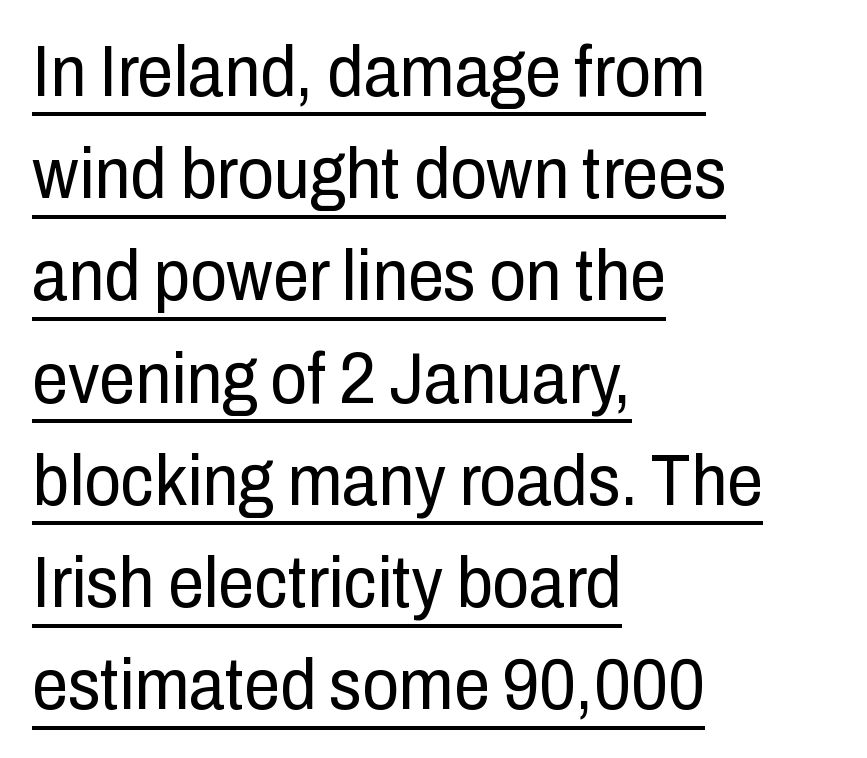
{"serif": "no", "italic": "no", "bold": "no", "weight": "regular", "width": "condensed", "stroke_contrast": "low", "x_height": "medium", "monospaced": "no", "underline": "yes", "align": "left", "line_spacing": "normal", "line_spacing_ratio": 1.42, "letter_spacing": "normal", "letter_spacing_em": 0.0, "glyph_px": 72}
